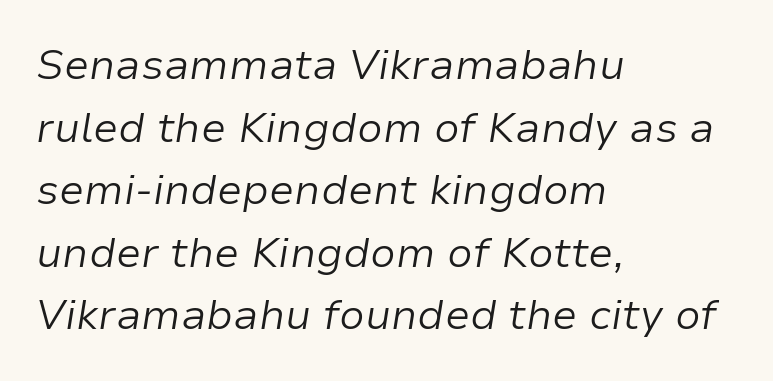
The image shows 42 px light type, italic (leaning right); set left-aligned, normal line spacing (1.49x), normal letter spacing, not underlined; low stroke contrast and a medium x-height.
